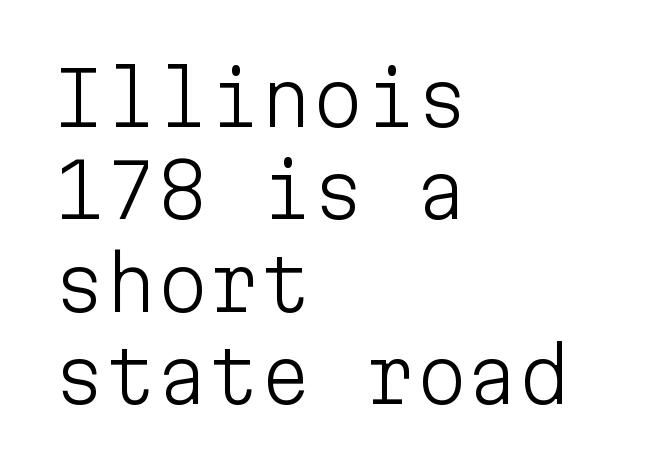
Q: Is the text bold? A: No.
Q: Is the text italic (slanted)? A: No, it is upright.
Q: Is the typeface a serif or a sans-serif typeface? A: Sans-serif.
Q: Is the text underlined? A: No.
Q: How is the paragraph aligned? A: Left-aligned.
Q: Is the spacing between letters normal or unusually wide? A: Normal.
Q: Is the spacing between lines tight, normal or loose? A: Normal.
Q: Width (condensed, normal, or wide)? A: Normal.
Q: Stroke contrast? A: Low.
Q: x-height? A: Medium.
Q: Monospaced? A: Yes.
